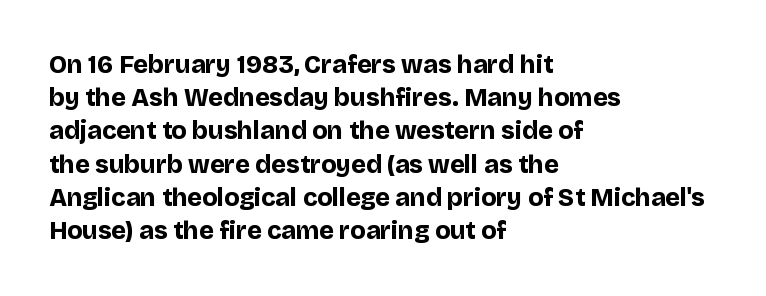
The image shows 25 px bold type, upright; set left-aligned, normal line spacing (1.33x), normal letter spacing, not underlined.
